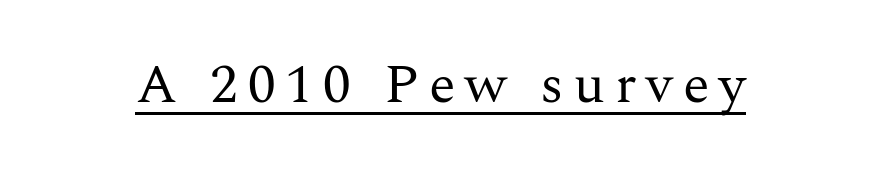
The image shows 55 px regular-weight serif type, upright; set underlined; medium stroke contrast and a medium x-height.
